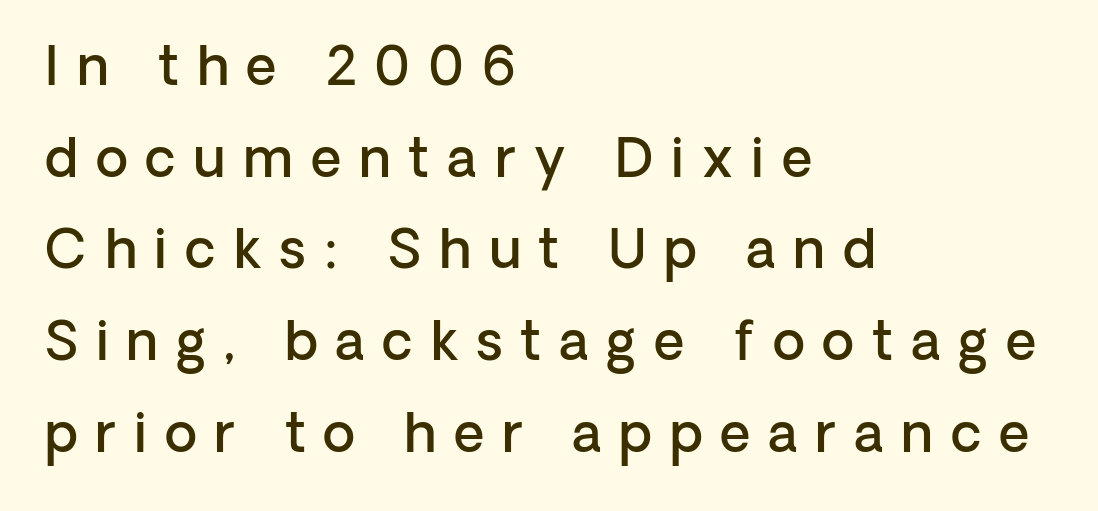
The letters advance in unequal steps, a hallmark of proportional type. The letters stand upright; this is a roman face. The font family rendered here belongs to the sans-serif group. A semibold gives these letters moderate extra thickness, short of bold. Glance below the letters and you will spot only blank space. Notice how the passage keeps a crisp vertical edge on the left only.
